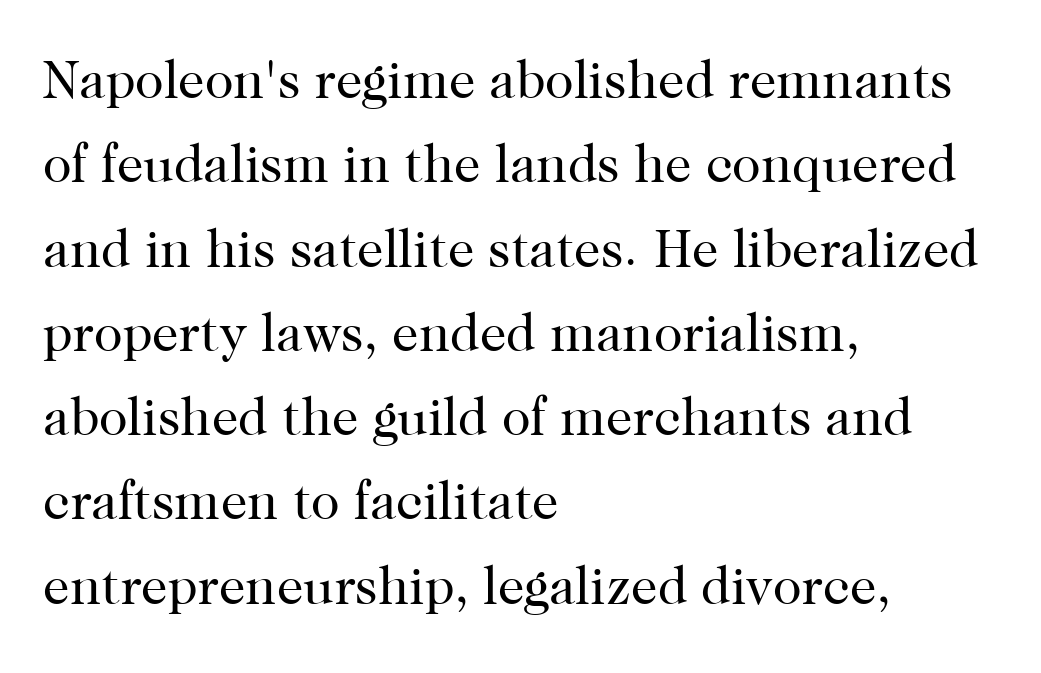
The image shows 53 px regular-weight serif type, upright; set left-aligned, normal line spacing (1.59x), normal letter spacing, not underlined; high stroke contrast and a medium x-height.
